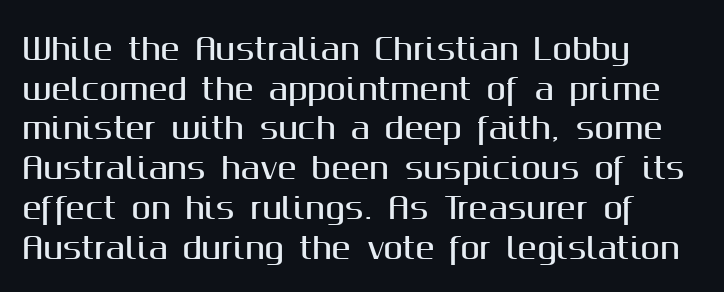
{"serif": "no", "italic": "no", "width": "normal", "stroke_contrast": "medium", "x_height": "medium", "monospaced": "no", "underline": "no", "align": "left", "line_spacing": "normal", "line_spacing_ratio": 1.37, "letter_spacing": "normal", "letter_spacing_em": 0.0, "glyph_px": 29}
